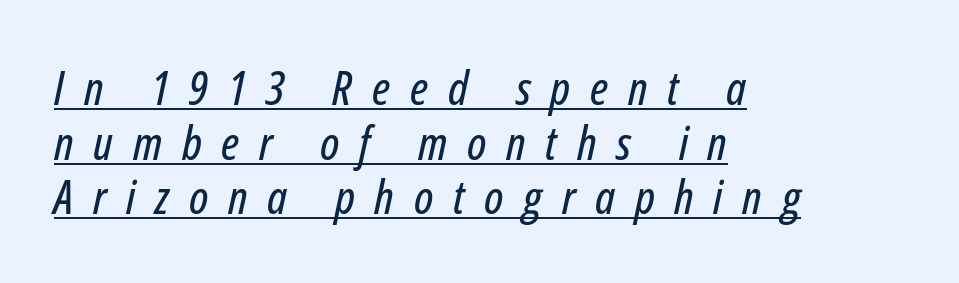
Letter spacing: wide. Yep, that's italic — everything's leaning. The typesetter chose a ragged-right arrangement here. The letters advance in unequal steps, a hallmark of proportional type. This is underlined copy, the kind a proofreader might mark for attention.
